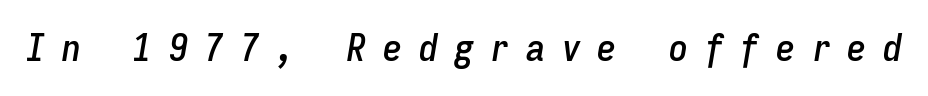
The image shows 38 px condensed type, italic (leaning right), monospaced; set unusually wide letter spacing (+0.44 em), not underlined; low stroke contrast and a medium x-height.
